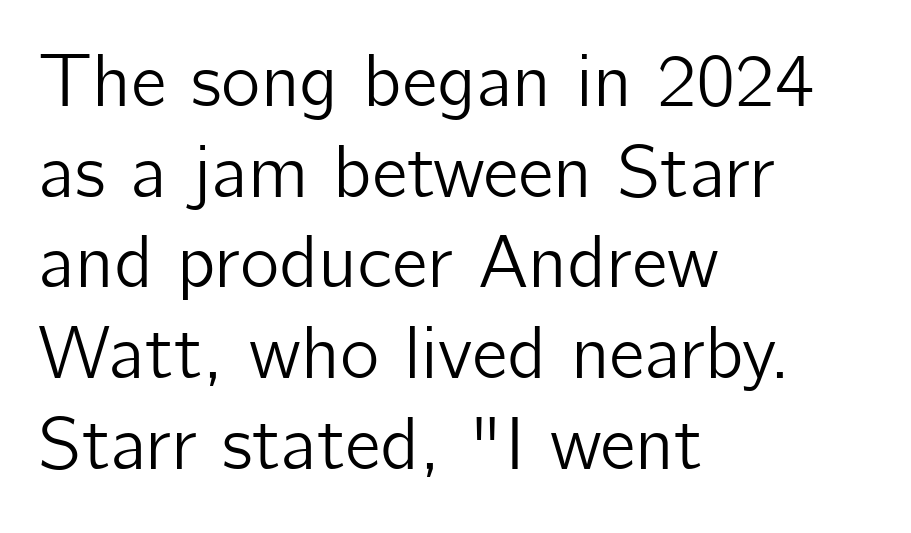
Is there any slant? The stems are plumb. Varying glyph widths throughout — classic text-font behaviour. The strip under each line holds only bare page. One-word summary of the alignment: left. Examine the stroke ends and you'll find no serifs. In terms of letterspacing, this is plain default setting.
